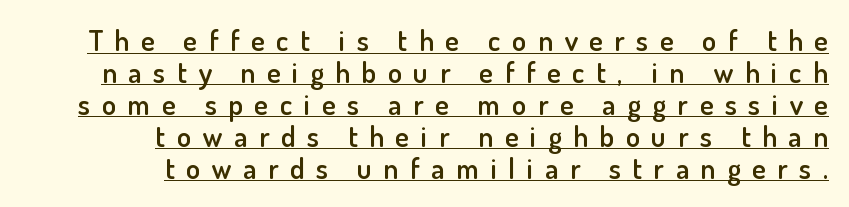
Q: Is the text bold? A: Semi-bold.
Q: Is the text italic (slanted)? A: No, it is upright.
Q: Is the typeface a serif or a sans-serif typeface? A: Sans-serif.
Q: Is the text underlined? A: Yes.
Q: How is the paragraph aligned? A: Right-aligned.
Q: Is the spacing between letters normal or unusually wide? A: Unusually wide.
Q: Is the spacing between lines tight, normal or loose? A: Tight.
Q: Width (condensed, normal, or wide)? A: Normal.
Q: Stroke contrast? A: Low.
Q: x-height? A: Small.
Q: Monospaced? A: No.
